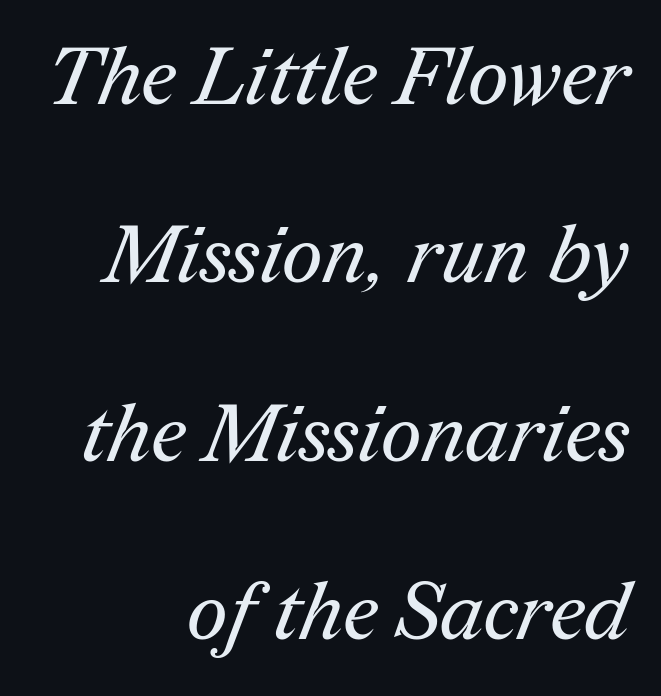
Q: Is the text bold? A: No.
Q: Is the typeface a serif or a sans-serif typeface? A: Serif.
Q: Is the text underlined? A: No.
Q: How is the paragraph aligned? A: Right-aligned.
Q: Is the spacing between letters normal or unusually wide? A: Normal.
Q: Is the spacing between lines tight, normal or loose? A: Loose.
Q: Width (condensed, normal, or wide)? A: Normal.
Q: Stroke contrast? A: Medium.
Q: x-height? A: Medium.
Q: Monospaced? A: No.
